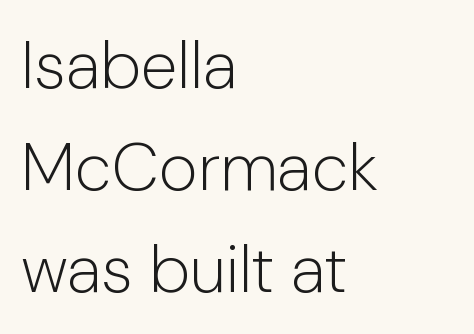
{"serif": "no", "italic": "no", "bold": "no", "weight": "light", "width": "normal", "stroke_contrast": "low", "x_height": "medium", "monospaced": "no", "underline": "no", "align": "left", "line_spacing": "normal", "line_spacing_ratio": 1.52, "letter_spacing": "normal", "letter_spacing_em": 0.0, "glyph_px": 67}
